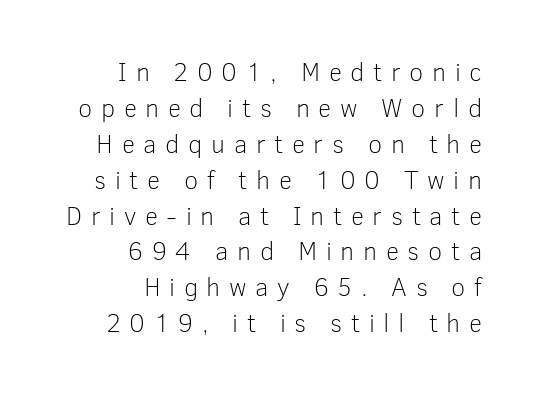
Which margin do the lines hug? The right one — the left edge is uneven. Designer's note — italics off, roman on. Clear beneath every line of the passage. Is the type heavy? It reads as light-to-regular instead.
